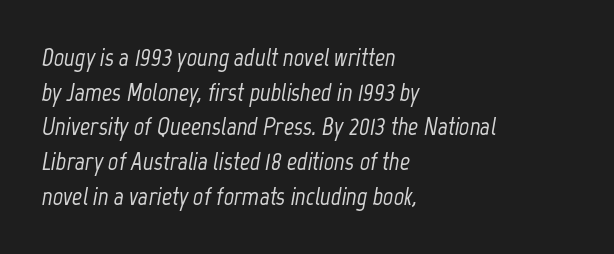
{"italic": "yes", "lean": "right", "slant_degrees": 12, "underline": "no", "align": "left", "line_spacing": "normal", "line_spacing_ratio": 1.39, "letter_spacing": "normal", "letter_spacing_em": 0.0, "glyph_px": 25}
